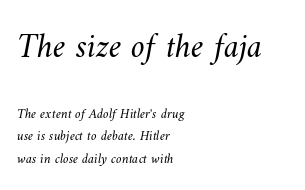
Top chunk: large. Bottom chunk: small. Bold? No — there's no thickening of the strokes. Each letter keeps its own natural width here, so spacing adapts to shape. The zone under the glyphs is completely vacant. The rows are spaced the way most documents space them.
